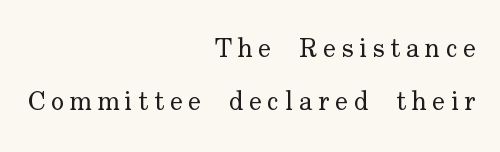
The lettering stays uniformly vertical, giving the passage a roman look. Leading: increased. There is plenty of visible air inserted between adjacent glyphs. Plain, unruled lines of type.
